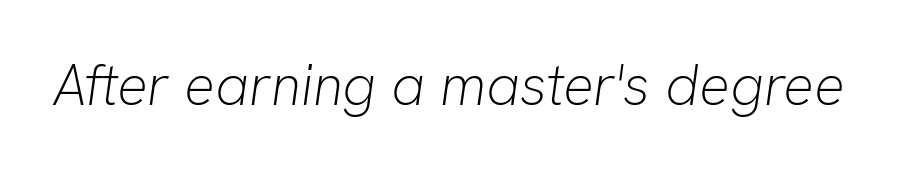
The specimen reads as italic at a glance. These lines keep a tight, regular rhythm from letter to letter. Stem width sits at or under what a default text font uses. The rendering uses natural spacing where letterforms have individual widths. Check under the words: just untouched page.
